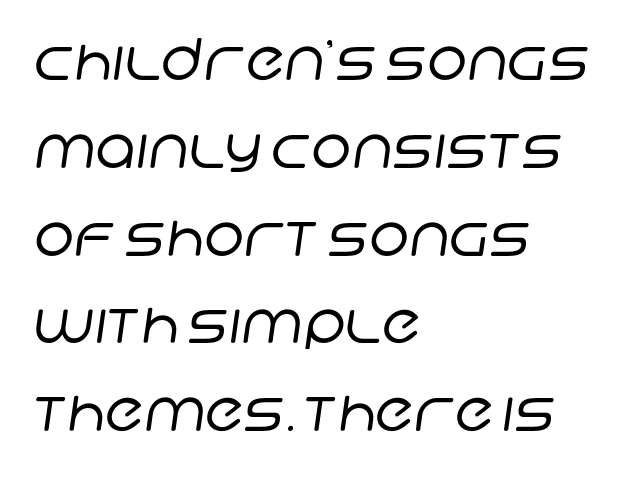
Q: Is the text bold? A: No.
Q: Is the typeface a serif or a sans-serif typeface? A: Sans-serif.
Q: Is the text underlined? A: No.
Q: How is the paragraph aligned? A: Left-aligned.
Q: Is the spacing between letters normal or unusually wide? A: Normal.
Q: Is the spacing between lines tight, normal or loose? A: Normal.
Q: Width (condensed, normal, or wide)? A: Normal.
Q: Stroke contrast? A: Low.
Q: x-height? A: Large.
Q: Monospaced? A: No.
